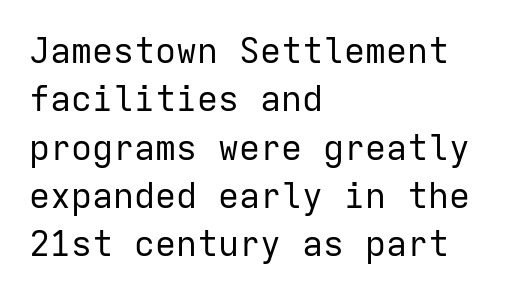
{"serif": "no", "italic": "no", "bold": "no", "weight": "regular", "width": "normal", "stroke_contrast": "low", "x_height": "medium", "monospaced": "yes", "underline": "no", "align": "left", "line_spacing": "normal", "line_spacing_ratio": 1.38, "letter_spacing": "normal", "letter_spacing_em": 0.0, "glyph_px": 35}
